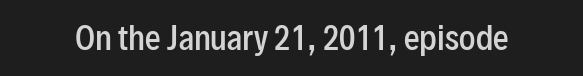
The image shows 31 px semibold, condensed sans-serif type, upright; set normal letter spacing, not underlined; low stroke contrast and a medium x-height.
